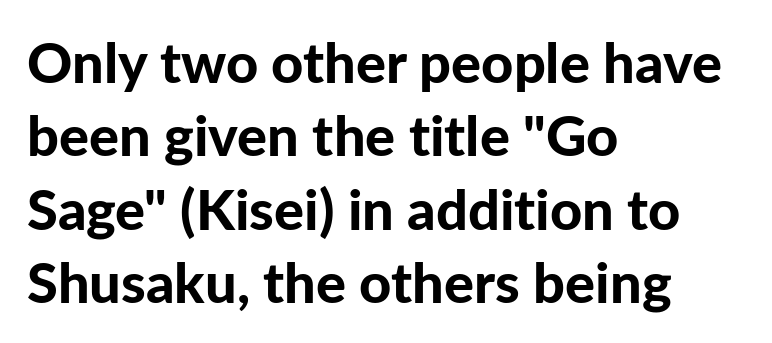
Q: Is the text bold? A: Yes.
Q: Is the text italic (slanted)? A: No, it is upright.
Q: Is the typeface a serif or a sans-serif typeface? A: Sans-serif.
Q: Is the text underlined? A: No.
Q: How is the paragraph aligned? A: Left-aligned.
Q: Is the spacing between letters normal or unusually wide? A: Normal.
Q: Is the spacing between lines tight, normal or loose? A: Normal.
Q: Width (condensed, normal, or wide)? A: Normal.
Q: Stroke contrast? A: Low.
Q: x-height? A: Medium.
Q: Monospaced? A: No.
